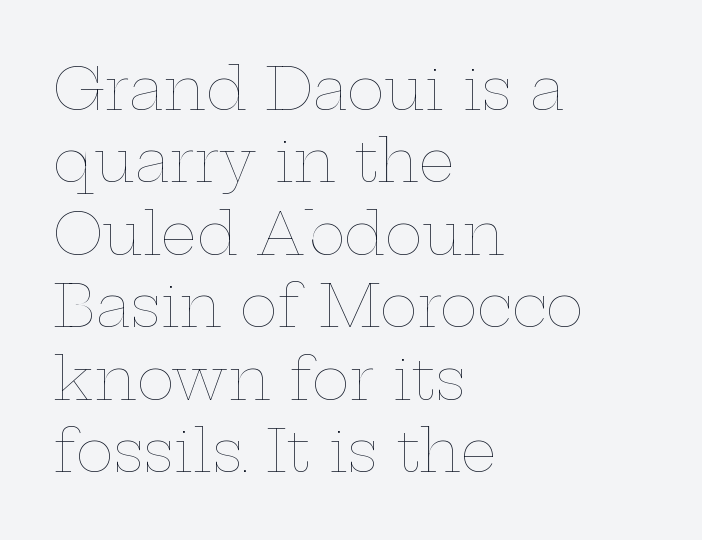
Q: Is the text bold? A: No.
Q: Is the text italic (slanted)? A: No, it is upright.
Q: Is the text underlined? A: No.
Q: How is the paragraph aligned? A: Left-aligned.
Q: Is the spacing between letters normal or unusually wide? A: Normal.
Q: Is the spacing between lines tight, normal or loose? A: Normal.
Q: Width (condensed, normal, or wide)? A: Wide.
Q: Stroke contrast? A: Low.
Q: x-height? A: Medium.
Q: Monospaced? A: No.
